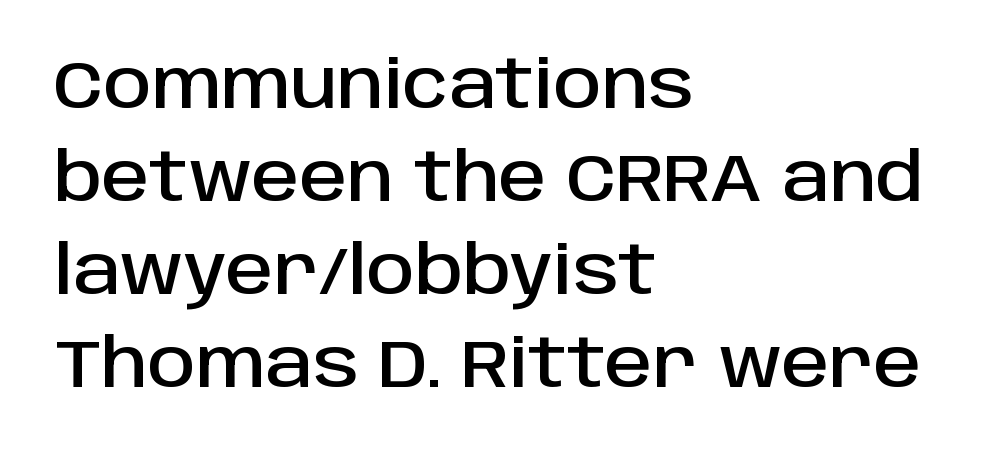
The image shows 67 px sans-serif type, upright; set left-aligned, normal line spacing (1.39x), normal letter spacing, not underlined; low stroke contrast and a large x-height.
